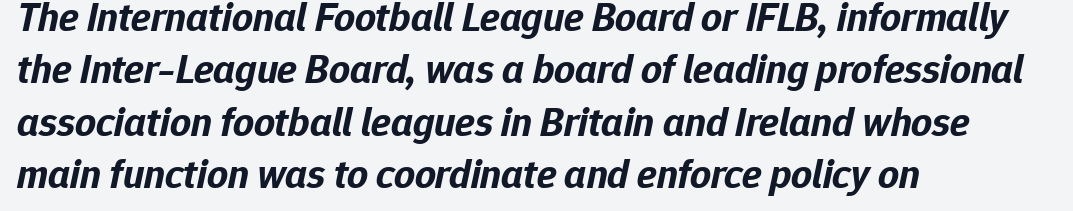
{"italic": "yes", "lean": "right", "slant_degrees": 12, "bold": "yes", "weight": "bold", "width": "normal", "stroke_contrast": "low", "x_height": "medium", "monospaced": "no", "underline": "no", "align": "left", "line_spacing": "normal", "line_spacing_ratio": 1.28, "letter_spacing": "normal", "letter_spacing_em": 0.0, "glyph_px": 41}
